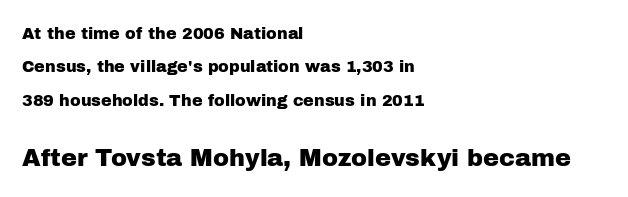
Q: Is the text italic (slanted)? A: No, it is upright.
Q: Is the text underlined? A: No.
Q: How is the paragraph aligned? A: Left-aligned.
Q: Is the spacing between letters normal or unusually wide? A: Normal.
Q: Is the spacing between lines tight, normal or loose? A: Loose.
Q: Which block of text is set in a larger size, the first (top) or the second (bottom)? A: The second (bottom) one.
